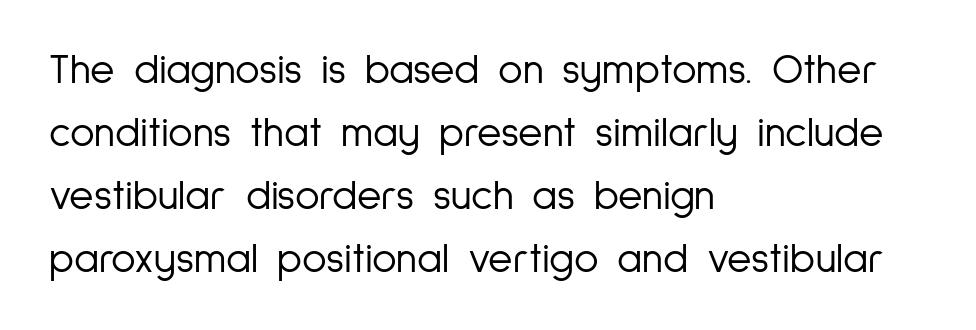
{"serif": "no", "italic": "no", "bold": "no", "weight": "light", "width": "condensed", "stroke_contrast": "low", "x_height": "medium", "monospaced": "no", "underline": "no", "align": "left", "line_spacing": "normal", "line_spacing_ratio": 1.5, "letter_spacing": "normal", "letter_spacing_em": 0.0, "glyph_px": 42}
